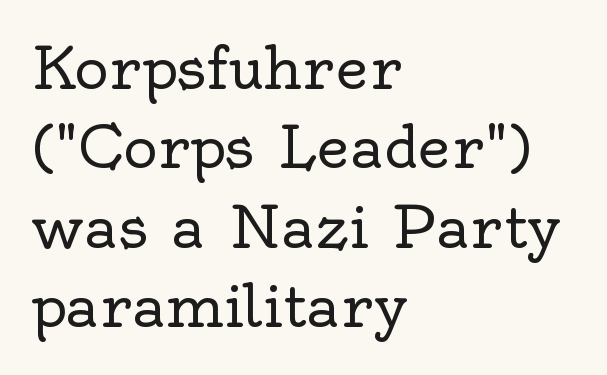
{"serif": "yes", "italic": "no", "bold": "no", "weight": "regular", "width": "normal", "x_height": "small", "monospaced": "no", "underline": "no", "align": "left", "line_spacing": "normal", "line_spacing_ratio": 1.37, "letter_spacing": "normal", "letter_spacing_em": 0.0, "glyph_px": 58}
